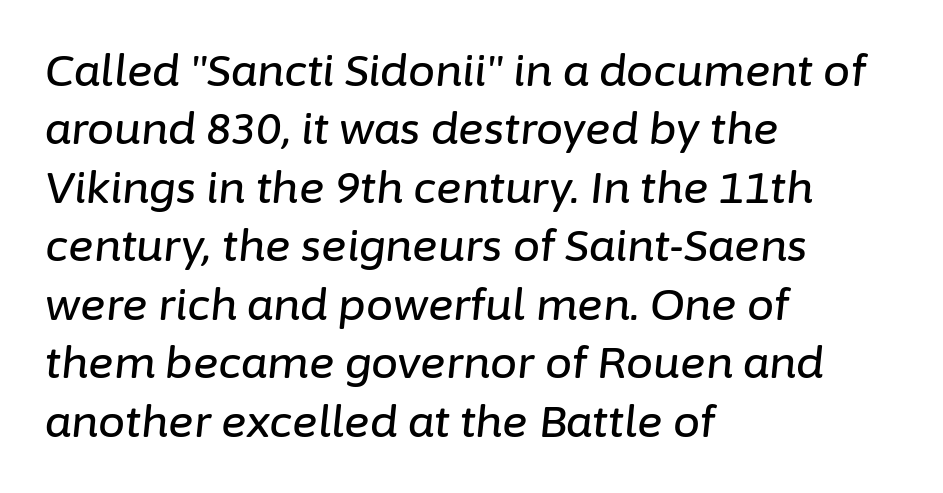
Standard letterfit; no display-style spreading of the glyphs. Each letter keeps its own natural width here, so spacing adapts to shape. The space beneath each line is pristine and unruled. Line beginnings align vertically; line endings do not.
